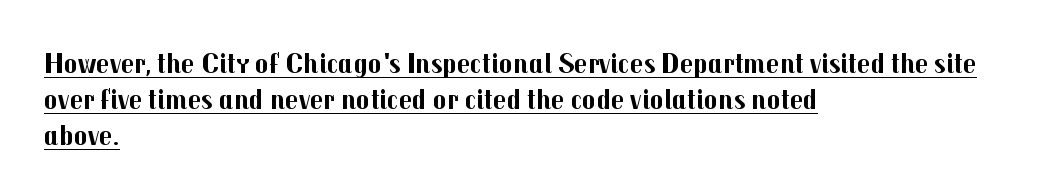
{"serif": "no", "italic": "no", "bold": "yes", "weight": "bold", "width": "normal", "stroke_contrast": "medium", "x_height": "medium", "monospaced": "no", "underline": "yes", "align": "left", "line_spacing_ratio": 1.24, "letter_spacing": "normal", "letter_spacing_em": 0.0, "glyph_px": 29}
